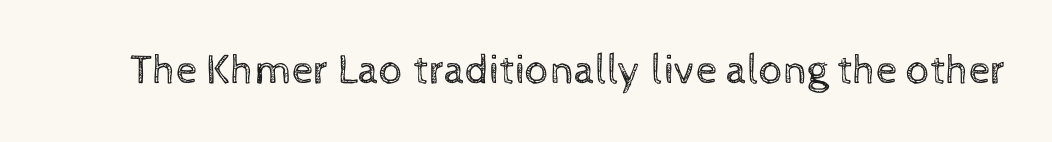
Q: Is the text bold? A: No.
Q: Is the text italic (slanted)? A: No, it is upright.
Q: Is the text underlined? A: No.
Q: Is the spacing between letters normal or unusually wide? A: Normal.
Q: Width (condensed, normal, or wide)? A: Normal.
Q: x-height? A: Medium.
Q: Monospaced? A: No.
